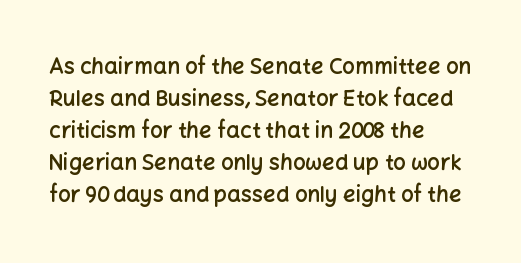
The image shows 22 px text type, upright; set left-aligned, normal line spacing (1.45x), normal letter spacing, not underlined.
